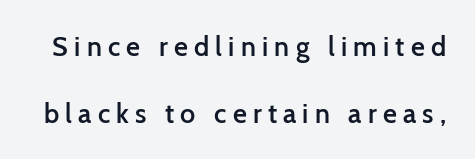
Caption: expanded tracking, letters set apart. What's the leading like? Stretched, with rows far apart. Nobody drew a line under any word here. As a designer I'd log this as weight 600, semibold. Notice how the stems are strictly vertical — no italics here.
